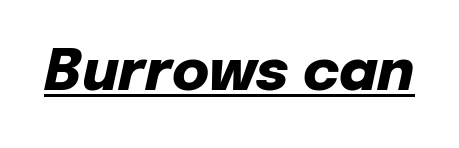
The image shows 57 px heavy type, italic (leaning right); set normal letter spacing, underlined; low stroke contrast and a medium x-height.
